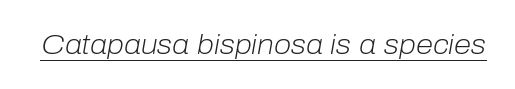
{"italic": "yes", "lean": "right", "slant_degrees": 10, "bold": "no", "weight": "light", "width": "normal", "stroke_contrast": "low", "x_height": "medium", "monospaced": "no", "underline": "yes", "letter_spacing": "normal", "letter_spacing_em": 0.0, "glyph_px": 28}
